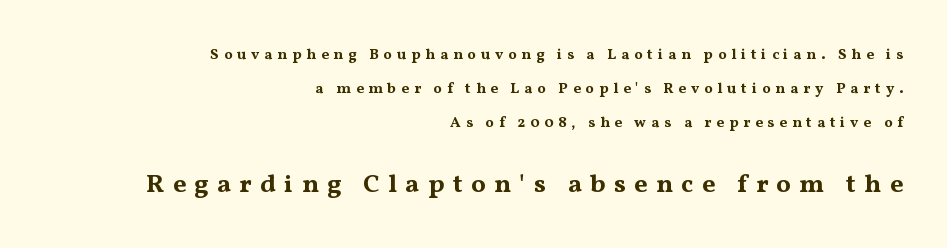
Compared with an ordinary text face, these strokes are far heavier — a full bold. Size contrast runs from small at the top to large at the bottom. Right-aligned paragraph, ragged on the left. Substantial extra tracking has been applied to these lines. Glance below the letters and you will spot only blank space. This sample trades compactness for vertical openness between lines.
